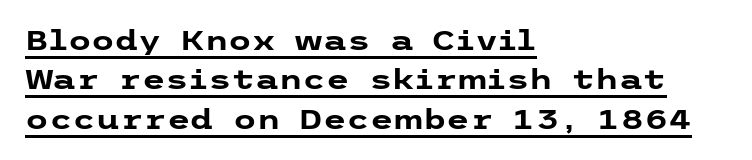
Q: Is the text bold? A: Yes.
Q: Is the text italic (slanted)? A: No, it is upright.
Q: Is the text underlined? A: Yes.
Q: How is the paragraph aligned? A: Left-aligned.
Q: Is the spacing between letters normal or unusually wide? A: Normal.
Q: Is the spacing between lines tight, normal or loose? A: Normal.
